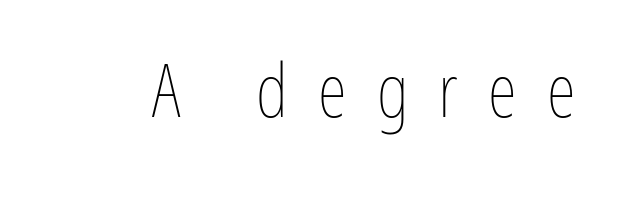
Q: Is the text bold? A: No.
Q: Is the text italic (slanted)? A: No, it is upright.
Q: Is the text underlined? A: No.
Q: Is the spacing between letters normal or unusually wide? A: Unusually wide.
Q: Width (condensed, normal, or wide)? A: Condensed.
Q: Stroke contrast? A: Low.
Q: x-height? A: Medium.
Q: Monospaced? A: No.
